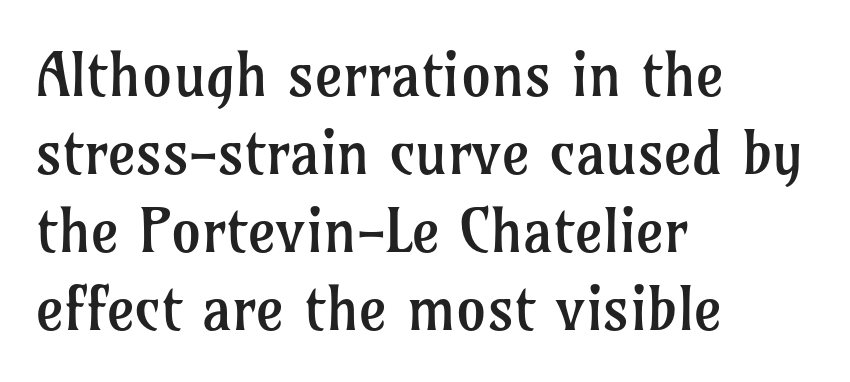
{"serif": "yes", "italic": "no", "bold": "no", "weight": "regular", "width": "normal", "stroke_contrast": "low", "x_height": "medium", "monospaced": "no", "underline": "no", "align": "left", "line_spacing": "normal", "line_spacing_ratio": 1.3, "letter_spacing": "normal", "letter_spacing_em": 0.0, "glyph_px": 60}
